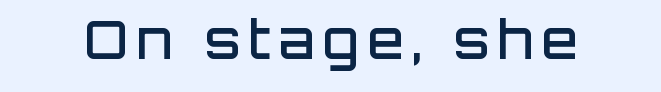
Q: Is the text bold? A: Semi-bold.
Q: Is the text italic (slanted)? A: No, it is upright.
Q: Is the typeface a serif or a sans-serif typeface? A: Sans-serif.
Q: Is the text underlined? A: No.
Q: Width (condensed, normal, or wide)? A: Normal.
Q: Stroke contrast? A: Low.
Q: x-height? A: Large.
Q: Monospaced? A: No.
